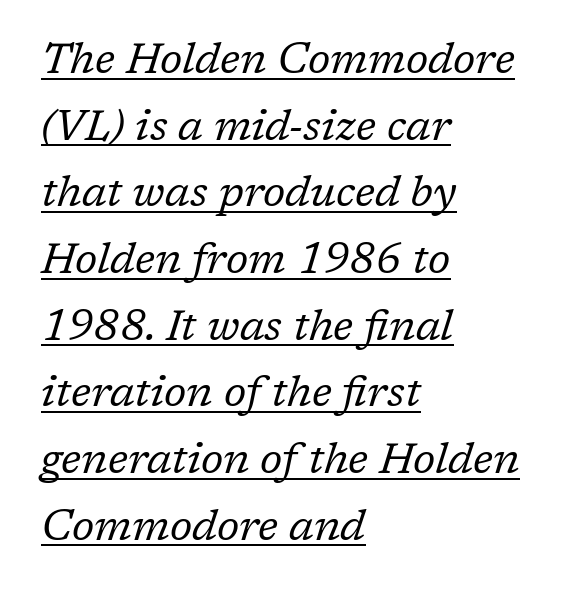
The image shows 43 px regular-weight serif type, italic (leaning right); set left-aligned, normal line spacing (1.55x), normal letter spacing, underlined; low stroke contrast and a medium x-height.
